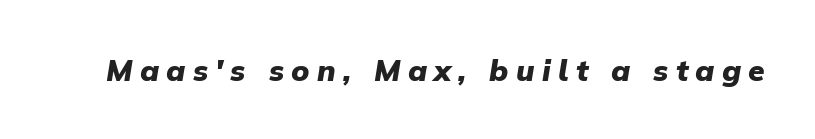
{"italic": "yes", "lean": "right", "slant_degrees": 9, "bold": "yes", "weight": "heavy", "width": "normal", "stroke_contrast": "low", "x_height": "medium", "monospaced": "no", "underline": "no", "letter_spacing": "wide", "letter_spacing_em": 0.24, "glyph_px": 30}
